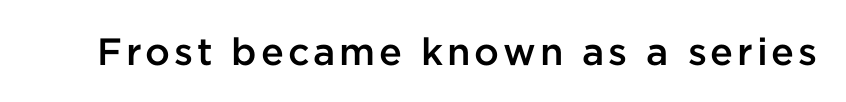
Q: Is the text bold? A: Semi-bold.
Q: Is the text italic (slanted)? A: No, it is upright.
Q: Is the typeface a serif or a sans-serif typeface? A: Sans-serif.
Q: Is the text underlined? A: No.
Q: Width (condensed, normal, or wide)? A: Normal.
Q: Stroke contrast? A: Low.
Q: x-height? A: Medium.
Q: Monospaced? A: No.
